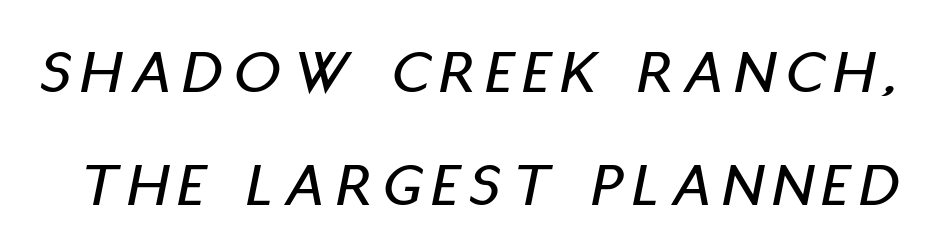
Only glyphs here, with clear space below each row. You could not count columns in this text — the font is proportionally spaced. Would a proofreader flag this as italicized? Yes.
